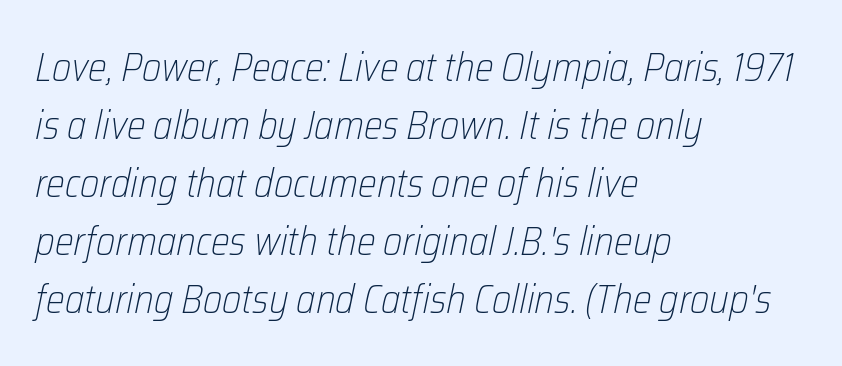
These glyphs show unthickened strokes, regular width or finer. How would I describe the line gaps? Plain and ordinary. Spacing verdict: proportional, widths tailored to each character. Does extra space separate the letters? No, they use regular spacing. No word sits above an underline.
